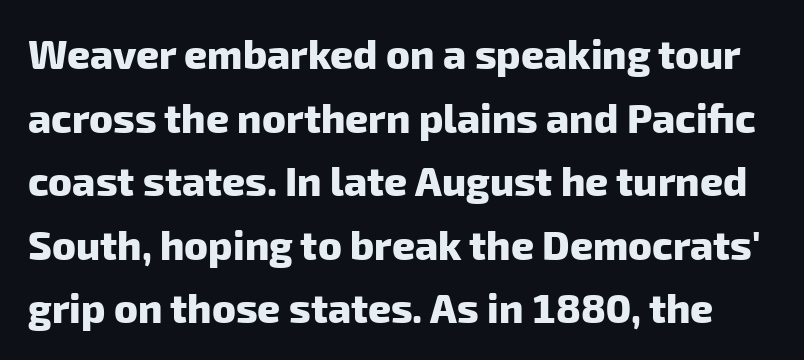
Q: Is the text bold? A: Yes.
Q: Is the typeface a serif or a sans-serif typeface? A: Sans-serif.
Q: Is the text underlined? A: No.
Q: Is the spacing between letters normal or unusually wide? A: Normal.
Q: Is the spacing between lines tight, normal or loose? A: Normal.
Q: Width (condensed, normal, or wide)? A: Normal.
Q: Stroke contrast? A: Low.
Q: x-height? A: Medium.
Q: Monospaced? A: No.
